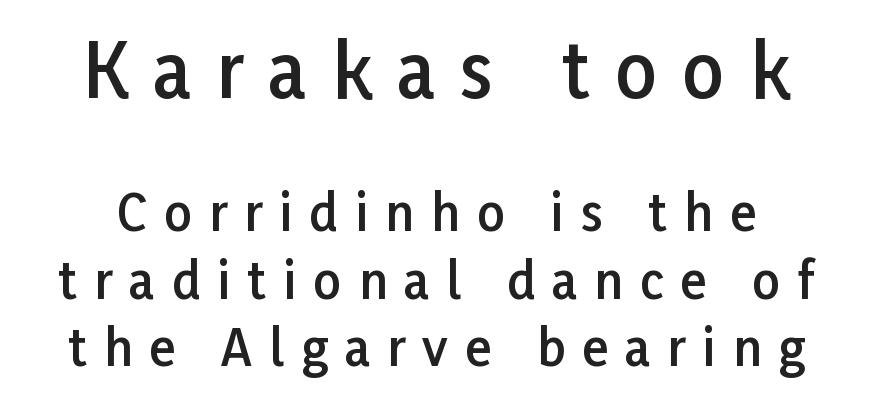
{"serif": "no", "italic": "no", "bold": "semi", "weight": "semibold", "width": "normal", "stroke_contrast": "low", "x_height": "medium", "monospaced": "no", "underline": "no", "align": "center", "line_spacing": "normal", "line_spacing_ratio": 1.38, "letter_spacing": "wide", "letter_spacing_em": 0.35, "larger_block": "first", "size_ratio": 1.49, "glyph_px": 73}
